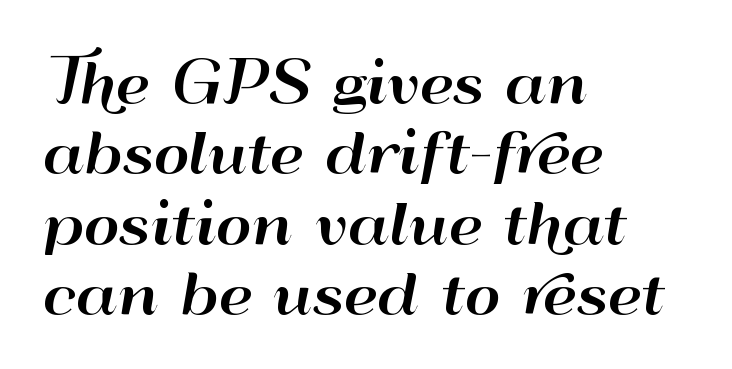
Q: Is the text italic (slanted)? A: Yes.
Q: Is the typeface a serif or a sans-serif typeface? A: Sans-serif.
Q: Is the text underlined? A: No.
Q: How is the paragraph aligned? A: Left-aligned.
Q: Is the spacing between letters normal or unusually wide? A: Normal.
Q: Is the spacing between lines tight, normal or loose? A: Normal.
Q: Width (condensed, normal, or wide)? A: Wide.
Q: Stroke contrast? A: High.
Q: x-height? A: Small.
Q: Monospaced? A: No.
